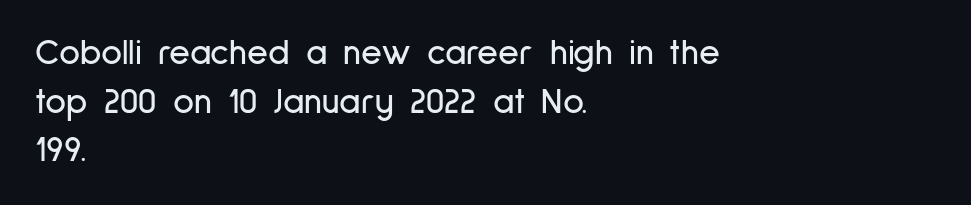
Q: Is the text italic (slanted)? A: No, it is upright.
Q: Is the typeface a serif or a sans-serif typeface? A: Sans-serif.
Q: Is the text underlined? A: No.
Q: How is the paragraph aligned? A: Left-aligned.
Q: Is the spacing between letters normal or unusually wide? A: Normal.
Q: Is the spacing between lines tight, normal or loose? A: Normal.
Q: Width (condensed, normal, or wide)? A: Condensed.
Q: Stroke contrast? A: Low.
Q: x-height? A: Medium.
Q: Monospaced? A: No.
